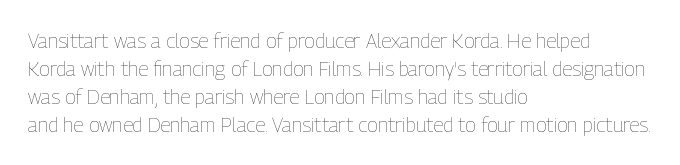
Q: Is the text bold? A: No.
Q: Is the text italic (slanted)? A: No, it is upright.
Q: Is the text underlined? A: No.
Q: How is the paragraph aligned? A: Left-aligned.
Q: Is the spacing between letters normal or unusually wide? A: Normal.
Q: Is the spacing between lines tight, normal or loose? A: Normal.
